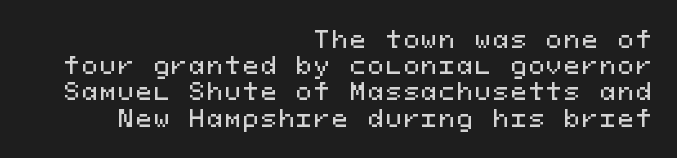
The image shows 23 px text type, upright; set right-aligned, tight line spacing (1.14x), not underlined.
